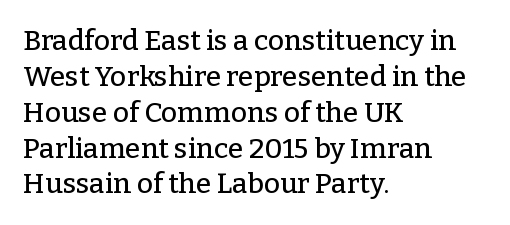
Each letter keeps its own natural width here, so spacing adapts to shape. Is the letter spacing exaggerated? No — it looks like the ordinary default. Tall strokes in this sample are plumb rather than angled. Yep, those are serifs on the letters. The space directly below the letters is spotless.
